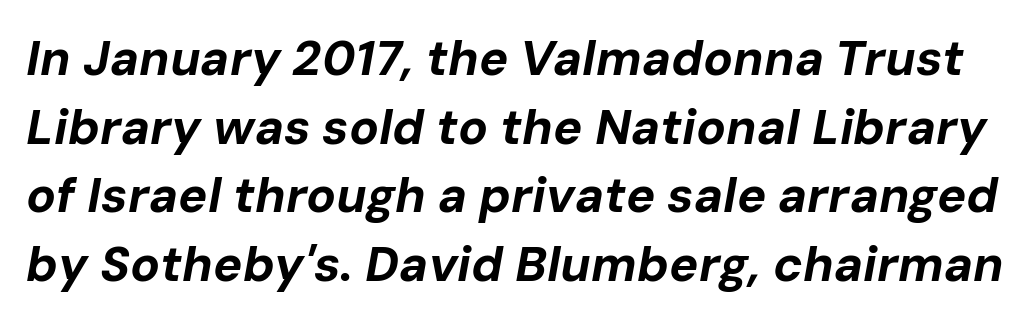
{"italic": "yes", "lean": "right", "slant_degrees": 10, "bold": "yes", "weight": "bold", "width": "normal", "stroke_contrast": "low", "x_height": "medium", "monospaced": "no", "underline": "no", "line_spacing": "normal", "line_spacing_ratio": 1.4, "letter_spacing": "normal", "letter_spacing_em": 0.0, "glyph_px": 49}
